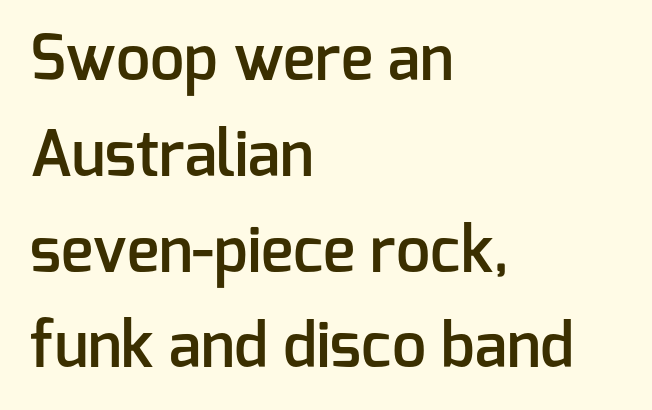
{"serif": "no", "italic": "no", "bold": "semi", "weight": "semibold", "width": "normal", "stroke_contrast": "low", "x_height": "medium", "monospaced": "no", "underline": "no", "align": "left", "line_spacing": "normal", "line_spacing_ratio": 1.57, "letter_spacing": "normal", "letter_spacing_em": 0.0, "glyph_px": 61}
